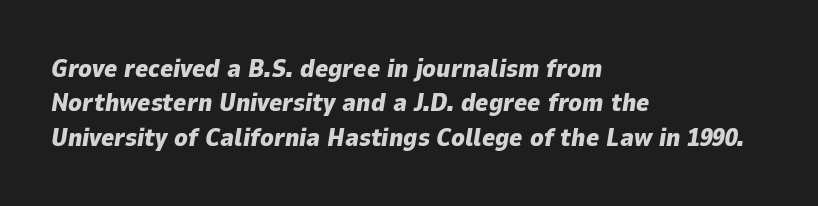
No extra tracking has been applied to these lines. Caption: bold face, heavy strokes. The rendering uses a moderate line-height, typical for paragraphs. The foot of each line stays bare and open. Casual observation: everything's shoved over to the left. Compared with ordinary roman type, these characters are visibly tilted.
